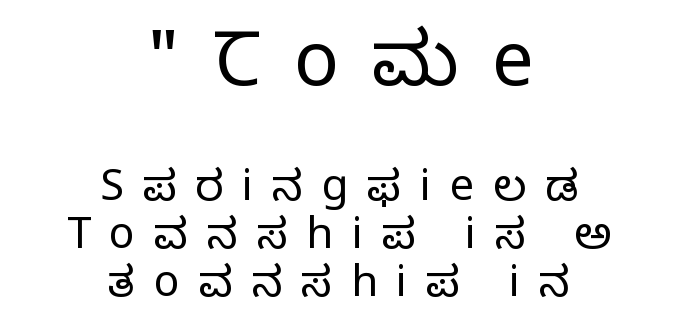
The image shows 75 px regular-weight serif type, upright; set centered, tight line spacing (1.12x), unusually wide letter spacing (+0.44 em), not underlined; the first (top) block is 1.74x larger; low stroke contrast and a large x-height.
